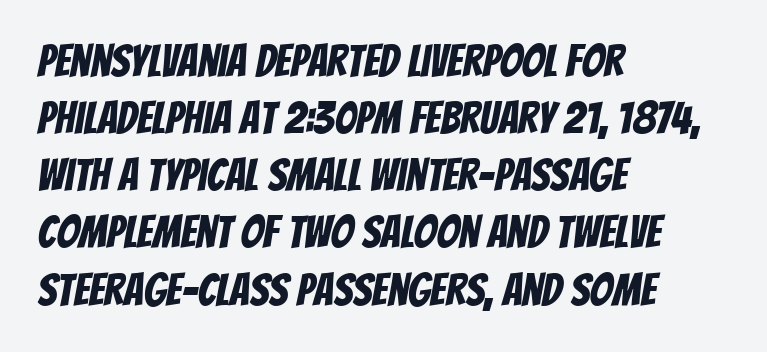
The image shows 45 px condensed sans-serif type; set left-aligned, normal line spacing (1.27x), normal letter spacing, not underlined; low stroke contrast and a large x-height.
